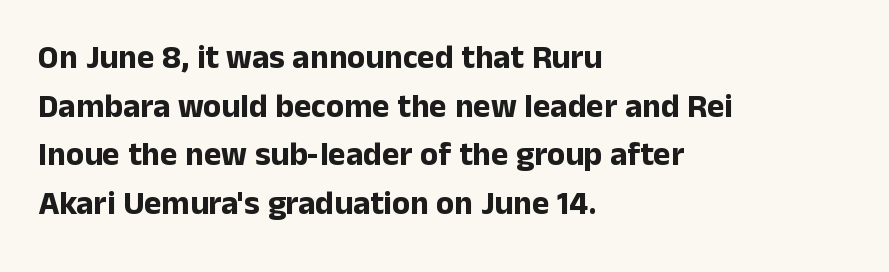
Note: no serifs on the glyphs. The letters stand straight up with perfectly vertical stems. Weight check: bold — yes, fully. The letters advance in unequal steps, a hallmark of proportional type.
